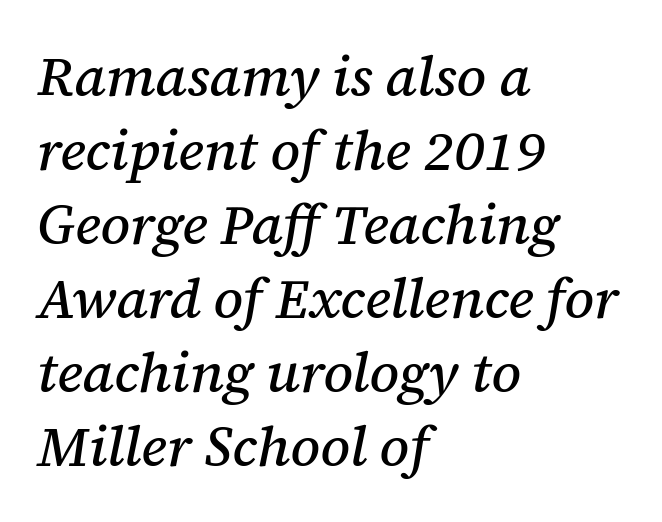
The image shows 56 px serif type, italic (leaning right); set left-aligned, normal line spacing (1.32x), normal letter spacing, not underlined; medium stroke contrast and a medium x-height.
